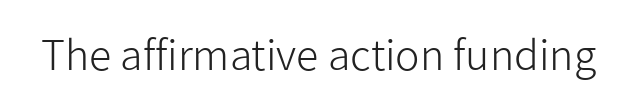
{"serif": "no", "italic": "no", "bold": "no", "weight": "light", "width": "normal", "stroke_contrast": "low", "x_height": "medium", "monospaced": "no", "underline": "no", "letter_spacing": "normal", "letter_spacing_em": 0.0, "glyph_px": 41}
